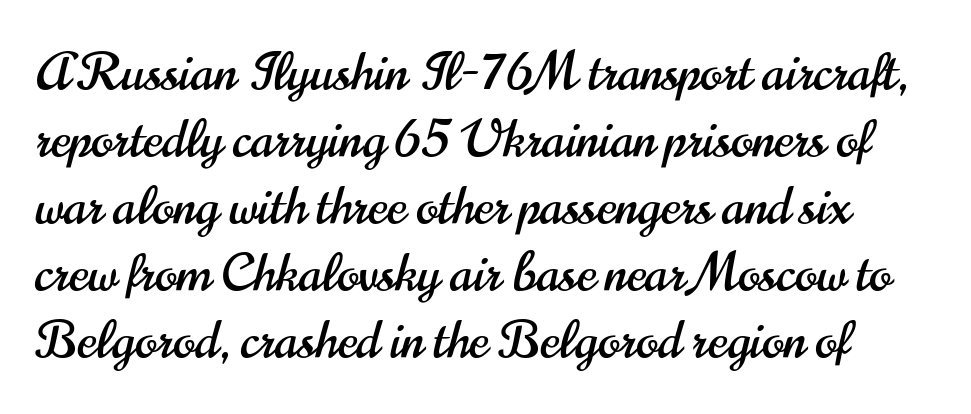
Looks like regular typesetting: each glyph gets only the width it needs. Vertical spacing — default. These lines keep a tight, regular rhythm from letter to letter.
